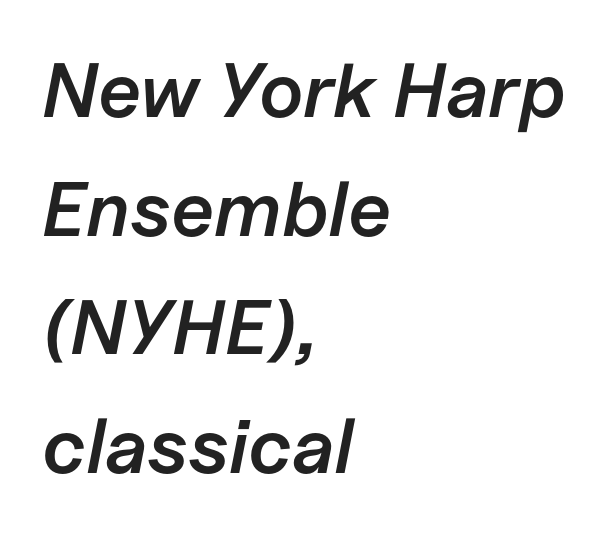
The image shows 77 px semibold type, italic (leaning right); set left-aligned, normal line spacing (1.54x), normal letter spacing, not underlined; low stroke contrast and a medium x-height.
